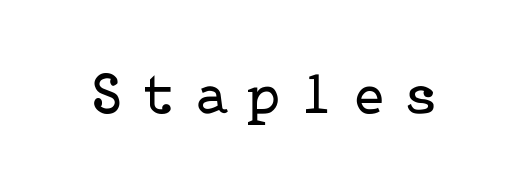
Note: serifs present on the glyphs. These lines have a slow, spaced-out rhythm from letter to letter. Weight class: somewhere from thin through regular. Check the space under the baseline: it is left empty. Italic: no, the glyphs are upright roman.
